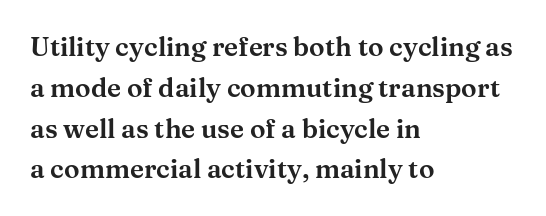
Q: Is the text italic (slanted)? A: No, it is upright.
Q: Is the text underlined? A: No.
Q: How is the paragraph aligned? A: Left-aligned.
Q: Is the spacing between letters normal or unusually wide? A: Normal.
Q: Is the spacing between lines tight, normal or loose? A: Normal.
